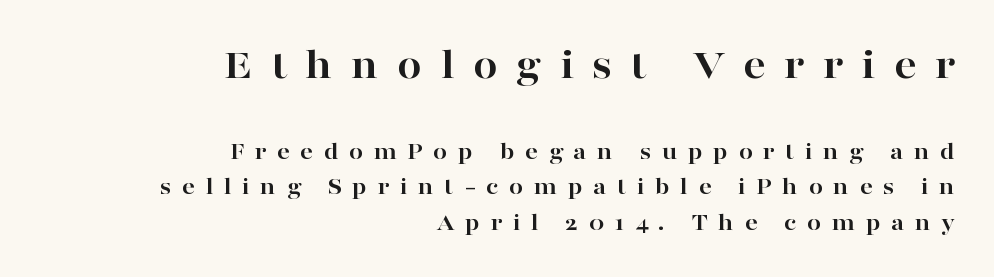
The image shows 44 px bold, wide serif type, upright; set right-aligned, normal line spacing (1.41x), unusually wide letter spacing (+0.42 em), not underlined; the first (top) block is 1.76x larger; high stroke contrast and a medium x-height.
